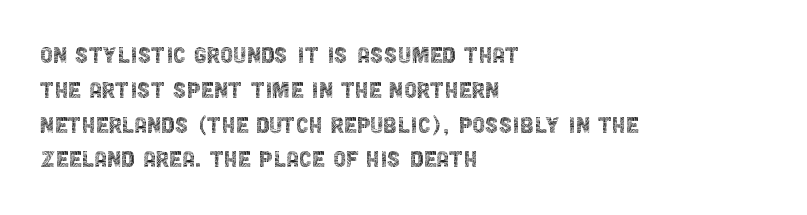
Q: Is the text bold? A: No.
Q: Is the text italic (slanted)? A: No, it is upright.
Q: Is the typeface a serif or a sans-serif typeface? A: Sans-serif.
Q: Is the text underlined? A: No.
Q: How is the paragraph aligned? A: Left-aligned.
Q: Is the spacing between letters normal or unusually wide? A: Normal.
Q: Width (condensed, normal, or wide)? A: Condensed.
Q: x-height? A: Large.
Q: Monospaced? A: No.
